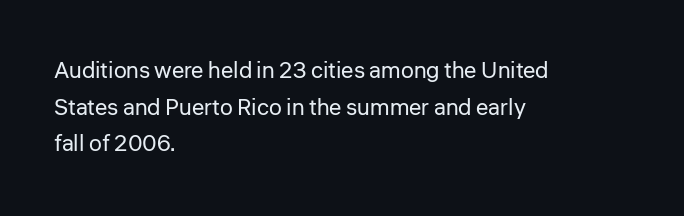
Q: Is the text bold? A: No.
Q: Is the text italic (slanted)? A: No, it is upright.
Q: Is the text underlined? A: No.
Q: How is the paragraph aligned? A: Left-aligned.
Q: Is the spacing between letters normal or unusually wide? A: Normal.
Q: Is the spacing between lines tight, normal or loose? A: Normal.
